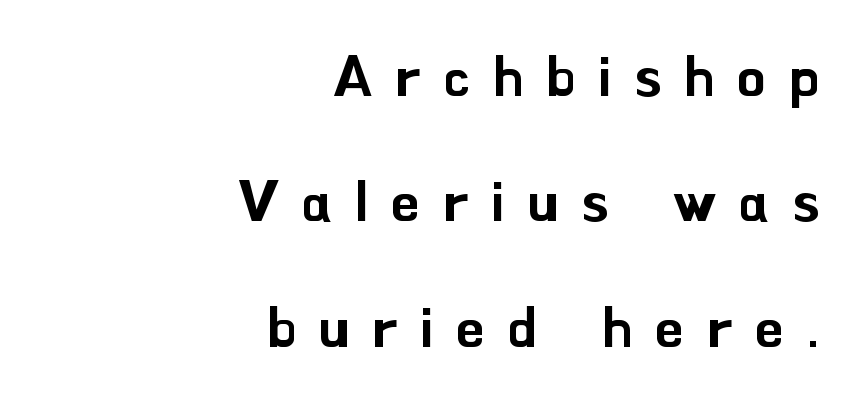
Q: Is the text italic (slanted)? A: No, it is upright.
Q: Is the typeface a serif or a sans-serif typeface? A: Sans-serif.
Q: Is the text underlined? A: No.
Q: How is the paragraph aligned? A: Right-aligned.
Q: Is the spacing between letters normal or unusually wide? A: Unusually wide.
Q: Is the spacing between lines tight, normal or loose? A: Loose.
Q: Width (condensed, normal, or wide)? A: Normal.
Q: Stroke contrast? A: Low.
Q: x-height? A: Small.
Q: Monospaced? A: No.
